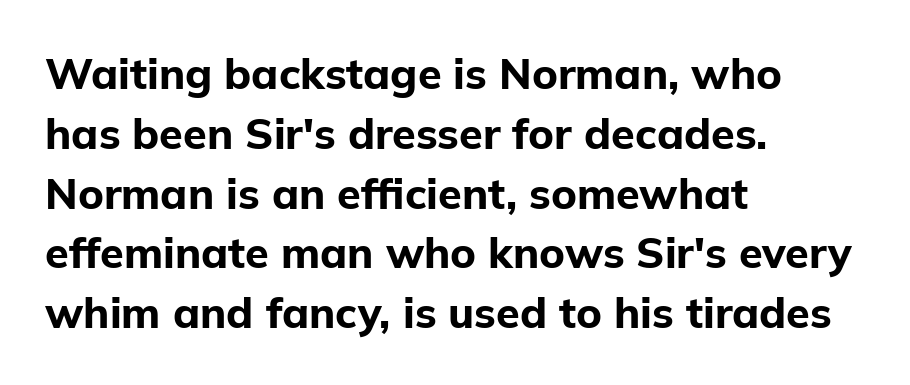
Q: Is the text bold? A: Yes.
Q: Is the text italic (slanted)? A: No, it is upright.
Q: Is the typeface a serif or a sans-serif typeface? A: Sans-serif.
Q: Is the text underlined? A: No.
Q: How is the paragraph aligned? A: Left-aligned.
Q: Is the spacing between letters normal or unusually wide? A: Normal.
Q: Is the spacing between lines tight, normal or loose? A: Normal.
Q: Width (condensed, normal, or wide)? A: Normal.
Q: Stroke contrast? A: Low.
Q: x-height? A: Medium.
Q: Monospaced? A: No.
